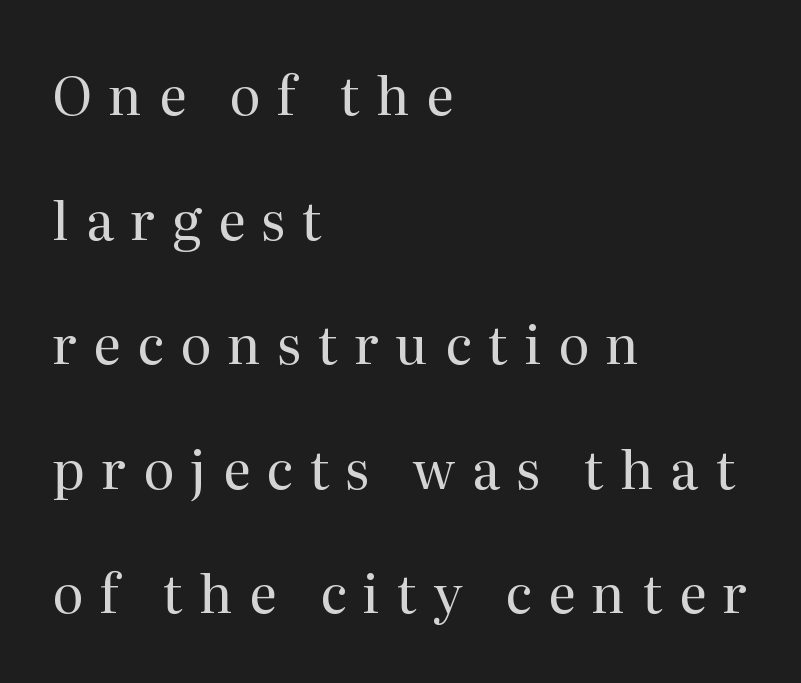
The image shows 53 px regular-weight serif type, upright; set left-aligned, loose line spacing (2.35x), unusually wide letter spacing (+0.31 em), not underlined; medium stroke contrast and a medium x-height.
